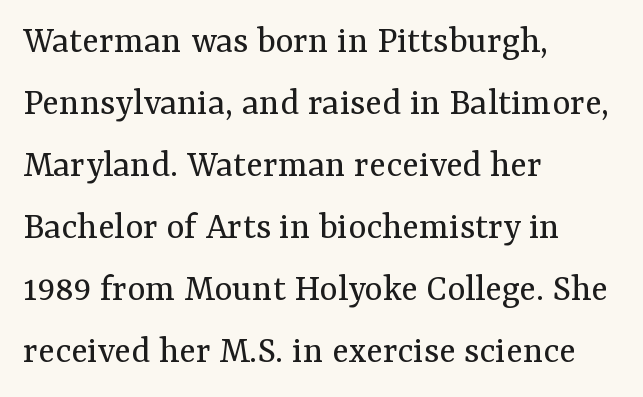
{"serif": "yes", "italic": "no", "bold": "no", "weight": "regular", "width": "normal", "stroke_contrast": "medium", "x_height": "medium", "monospaced": "no", "underline": "no", "align": "left", "line_spacing": "normal", "line_spacing_ratio": 1.59, "letter_spacing": "normal", "letter_spacing_em": 0.0, "glyph_px": 39}
